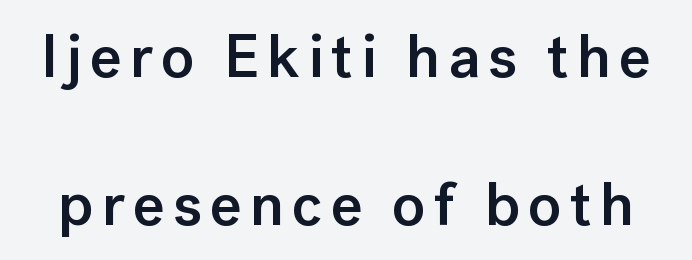
{"serif": "no", "italic": "no", "bold": "semi", "weight": "semibold", "width": "normal", "stroke_contrast": "low", "x_height": "medium", "monospaced": "no", "underline": "no", "line_spacing": "loose", "line_spacing_ratio": 2.42, "glyph_px": 61}
